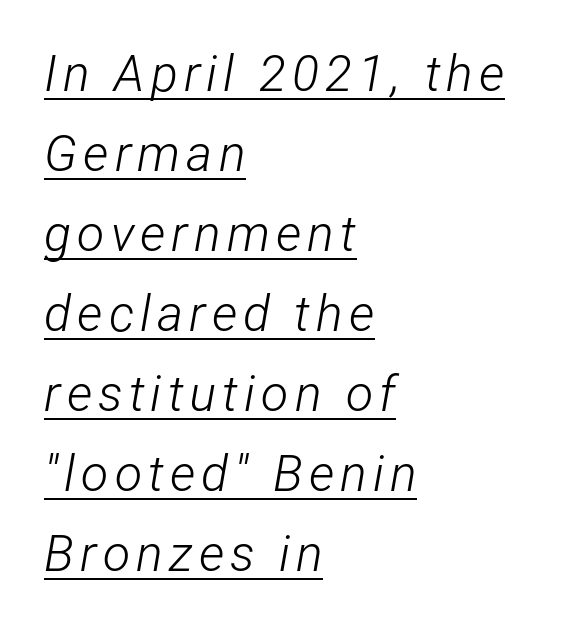
Q: Is the text bold? A: No.
Q: Is the text italic (slanted)? A: Yes, it leans right by about 12 degrees.
Q: Is the text underlined? A: Yes.
Q: How is the paragraph aligned? A: Left-aligned.
Q: Is the spacing between lines tight, normal or loose? A: Normal.
Q: Width (condensed, normal, or wide)? A: Condensed.
Q: Stroke contrast? A: Low.
Q: x-height? A: Medium.
Q: Monospaced? A: No.
